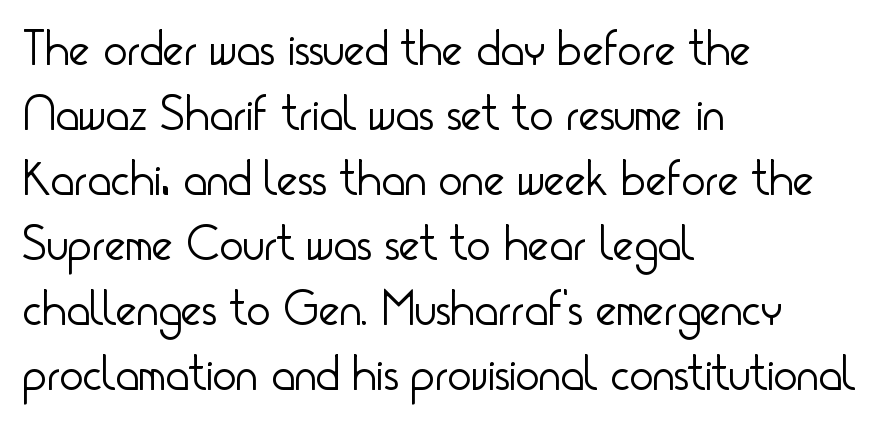
{"serif": "no", "italic": "no", "bold": "no", "weight": "light", "width": "condensed", "stroke_contrast": "low", "x_height": "small", "monospaced": "no", "underline": "no", "align": "left", "line_spacing": "normal", "line_spacing_ratio": 1.3, "letter_spacing": "normal", "letter_spacing_em": 0.0, "glyph_px": 50}
